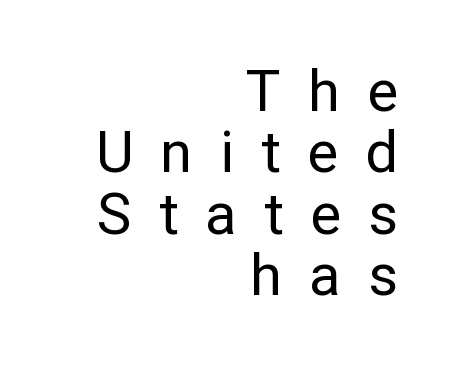
The image shows 58 px regular-weight sans-serif type, upright; set right-aligned, tight line spacing (1.06x), unusually wide letter spacing (+0.47 em), not underlined; low stroke contrast and a medium x-height.
